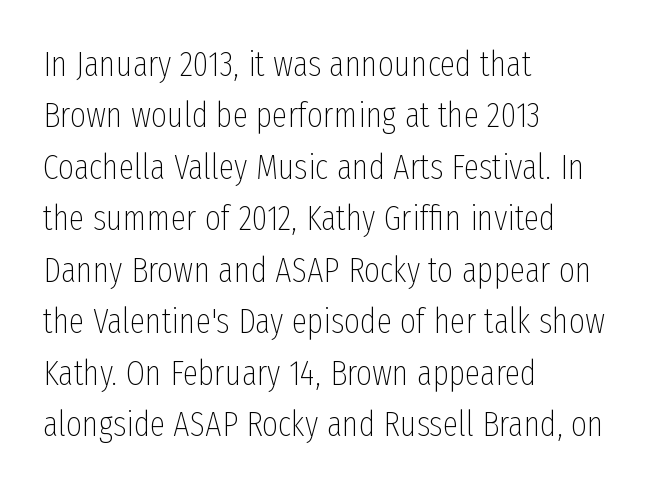
No italicization has been applied; the sample stays upright. A quiet, ordinary-to-light weight characterises the typeface. Serifs: no, the terminals of the letterforms are clean. The text block is weighted toward the left margin, trailing off unevenly rightward.
